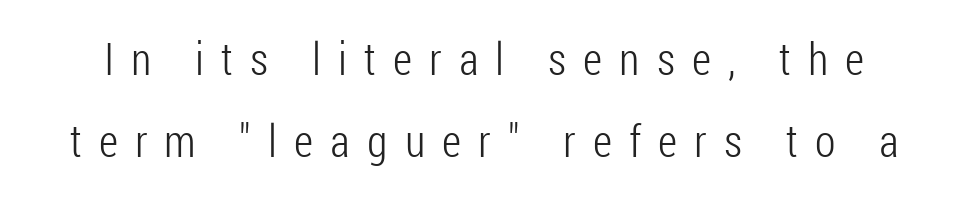
A typesetter would mark this as roman, not italic. Stems and bowls with no extra thickness — not bold. The glyphs in this specimen are sans serif. The specimen omits any rule beneath the text block's lines. A typesetter would call this proportional, since set widths differ per character.
